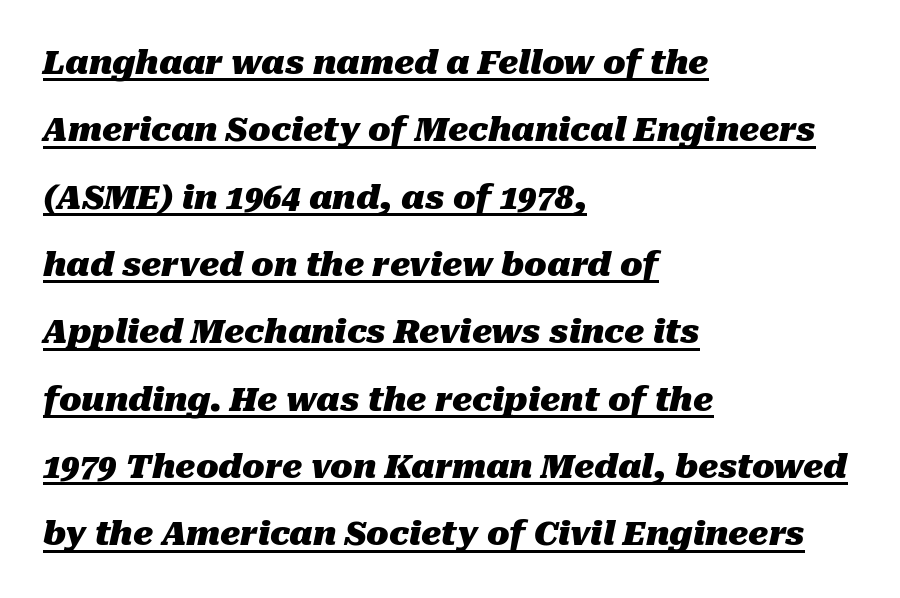
The image shows 33 px heavy type, italic (leaning right); set left-aligned, loose line spacing (2.04x), normal letter spacing, underlined; medium stroke contrast and a medium x-height.
